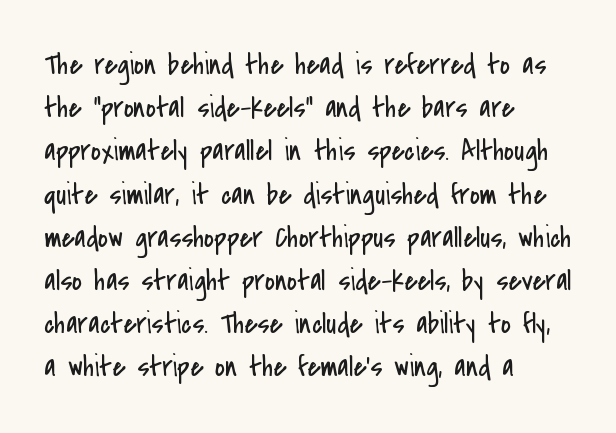
The image shows 30 px regular-weight, condensed sans-serif type, upright; set left-aligned, normal line spacing (1.44x), normal letter spacing, not underlined; low stroke contrast and a small x-height.
